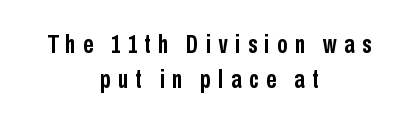
Q: Is the text bold? A: Yes.
Q: Is the text italic (slanted)? A: No, it is upright.
Q: Is the text underlined? A: No.
Q: How is the paragraph aligned? A: Centered.
Q: Is the spacing between letters normal or unusually wide? A: Unusually wide.
Q: Is the spacing between lines tight, normal or loose? A: Normal.
